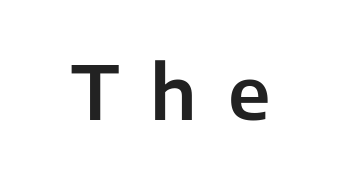
Q: Is the text italic (slanted)? A: No, it is upright.
Q: Is the typeface a serif or a sans-serif typeface? A: Sans-serif.
Q: Is the text underlined? A: No.
Q: Is the spacing between letters normal or unusually wide? A: Unusually wide.
Q: Width (condensed, normal, or wide)? A: Normal.
Q: Stroke contrast? A: Low.
Q: x-height? A: Medium.
Q: Monospaced? A: No.
